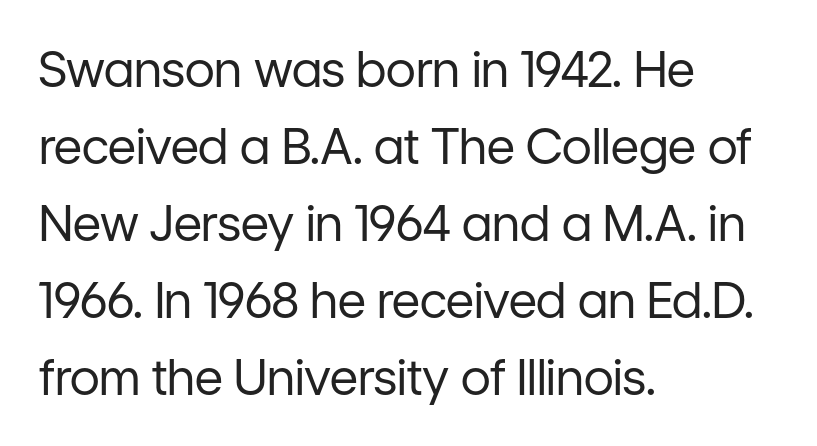
Short and long lines alike share a common starting point at left. A typesetter would mark this as roman, not italic. Weight: regular or lighter. The lines sit at an ordinary, default distance from one another. These lines are rendered in a variable-pitch font. In terms of letterform style, serifs are entirely absent.
